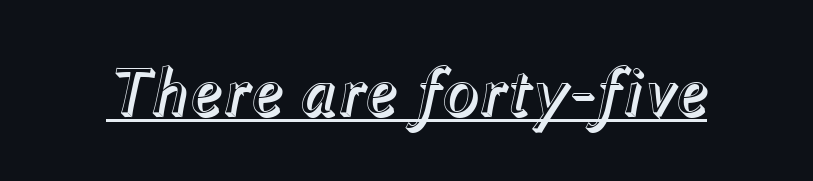
Q: Is the text italic (slanted)? A: Yes, it leans right by about 12 degrees.
Q: Is the text underlined? A: Yes.
Q: Is the spacing between letters normal or unusually wide? A: Normal.
Q: Width (condensed, normal, or wide)? A: Normal.
Q: x-height? A: Medium.
Q: Monospaced? A: No.
